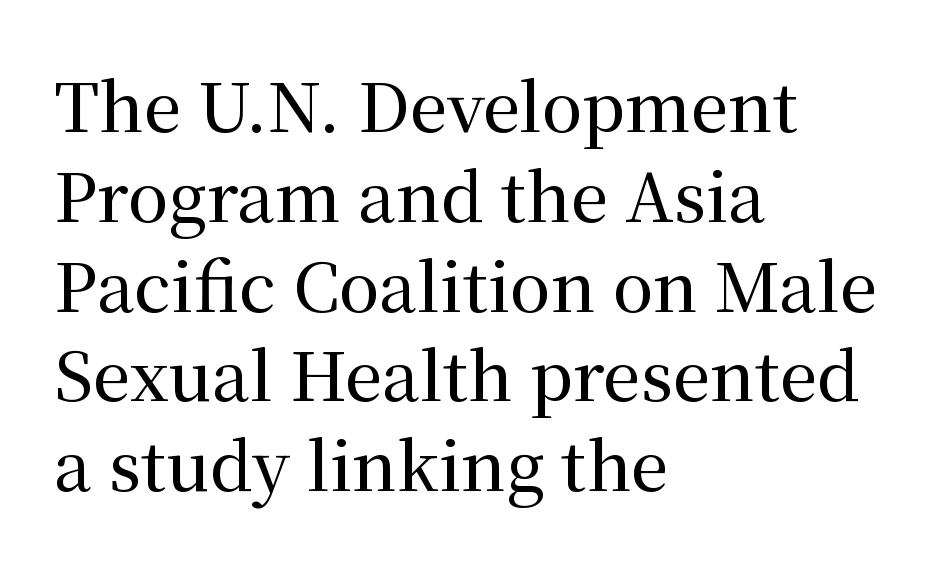
The image shows 67 px serif type, upright; set left-aligned, normal line spacing (1.34x), normal letter spacing, not underlined; medium stroke contrast and a medium x-height.
